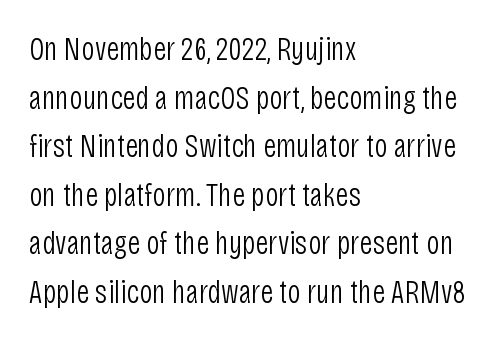
Weight: in the light-to-regular range. Looks like regular typesetting: each glyph gets only the width it needs. Teacher's note: observe the even left margin — that is flush-left alignment. The typeface chosen for these lines omits serifs. A roman cut, with each character standing at attention. Is there much room between lines? A standard amount, neither cramped nor airy.
